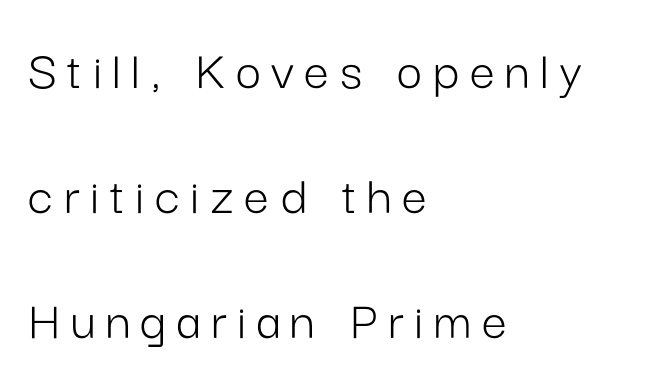
This rendering features lettering with no underline. Notice how the stems are strictly vertical — no italics here. Short and long lines alike share a common starting point at left. The face looks like a standard text weight, possibly lighter. To sum up the face: it is a sans, with no serifs.
